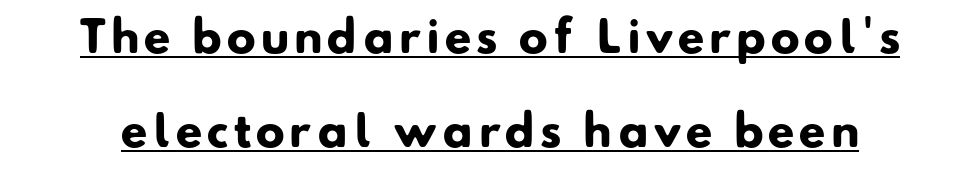
The image shows 43 px heavy sans-serif type; set loose line spacing (2.19x), underlined; low stroke contrast and a small x-height.
